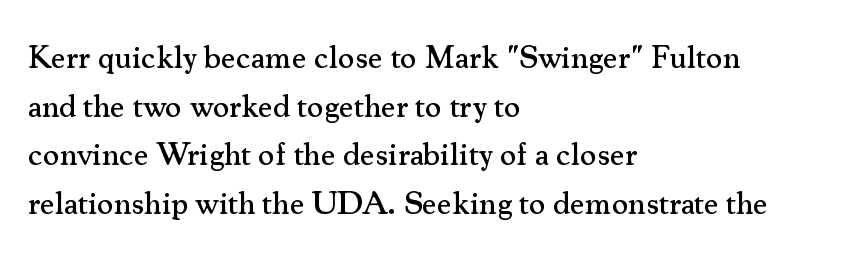
Q: Is the text italic (slanted)? A: No, it is upright.
Q: Is the typeface a serif or a sans-serif typeface? A: Serif.
Q: Is the text underlined? A: No.
Q: How is the paragraph aligned? A: Left-aligned.
Q: Is the spacing between letters normal or unusually wide? A: Normal.
Q: Is the spacing between lines tight, normal or loose? A: Normal.
Q: Width (condensed, normal, or wide)? A: Normal.
Q: Stroke contrast? A: Medium.
Q: x-height? A: Small.
Q: Monospaced? A: No.
